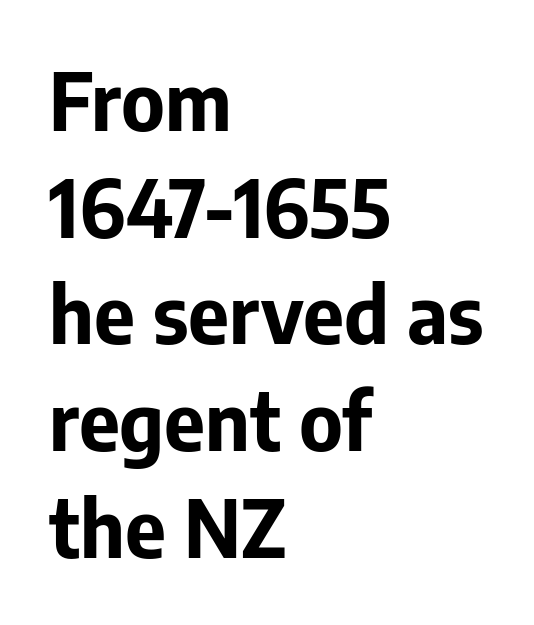
The image shows 79 px bold sans-serif type, upright; set left-aligned, normal line spacing (1.35x), normal letter spacing, not underlined; low stroke contrast and a medium x-height.
